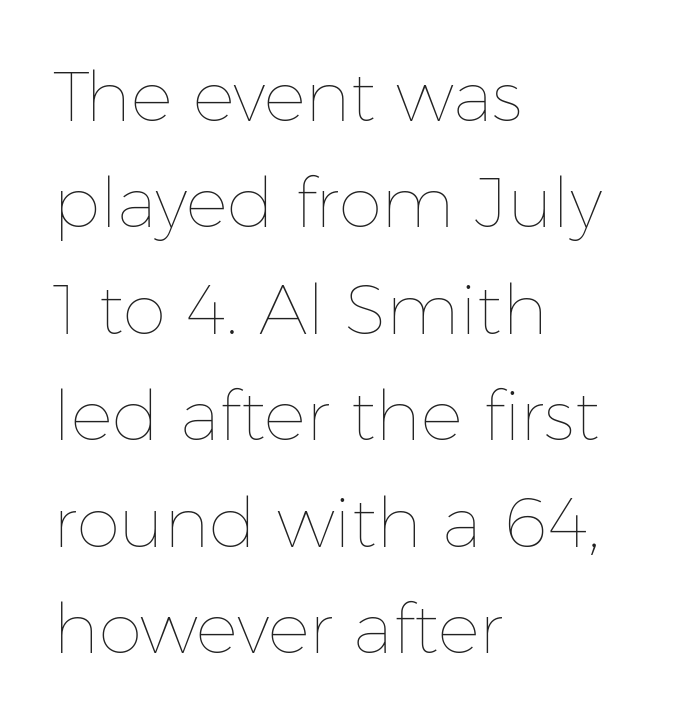
The image shows 70 px thin type, upright; set left-aligned, normal line spacing (1.52x), normal letter spacing, not underlined; low stroke contrast and a medium x-height.
